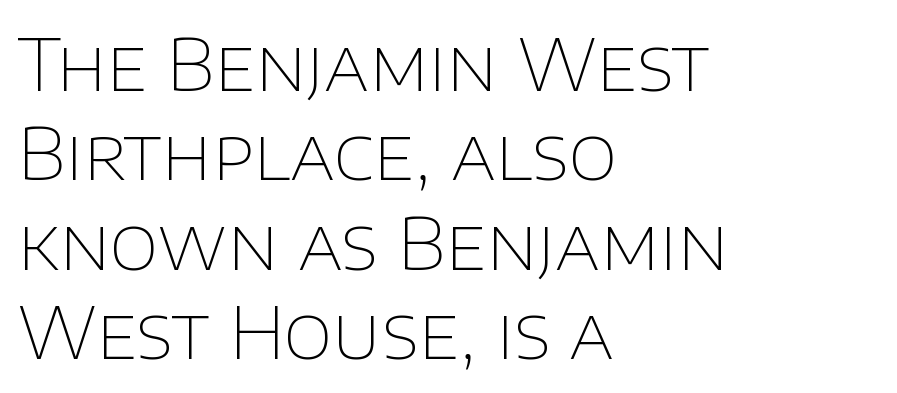
Q: Is the text bold? A: No.
Q: Is the text italic (slanted)? A: No, it is upright.
Q: Is the typeface a serif or a sans-serif typeface? A: Sans-serif.
Q: Is the text underlined? A: No.
Q: How is the paragraph aligned? A: Left-aligned.
Q: Is the spacing between letters normal or unusually wide? A: Normal.
Q: Is the spacing between lines tight, normal or loose? A: Normal.
Q: Width (condensed, normal, or wide)? A: Normal.
Q: Stroke contrast? A: Low.
Q: x-height? A: Large.
Q: Monospaced? A: No.
